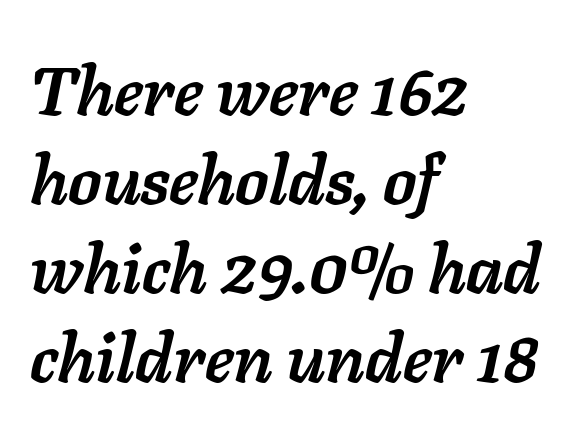
The image shows 68 px semibold type, italic (leaning right); set left-aligned, normal line spacing (1.31x), normal letter spacing, not underlined; low stroke contrast and a medium x-height.
